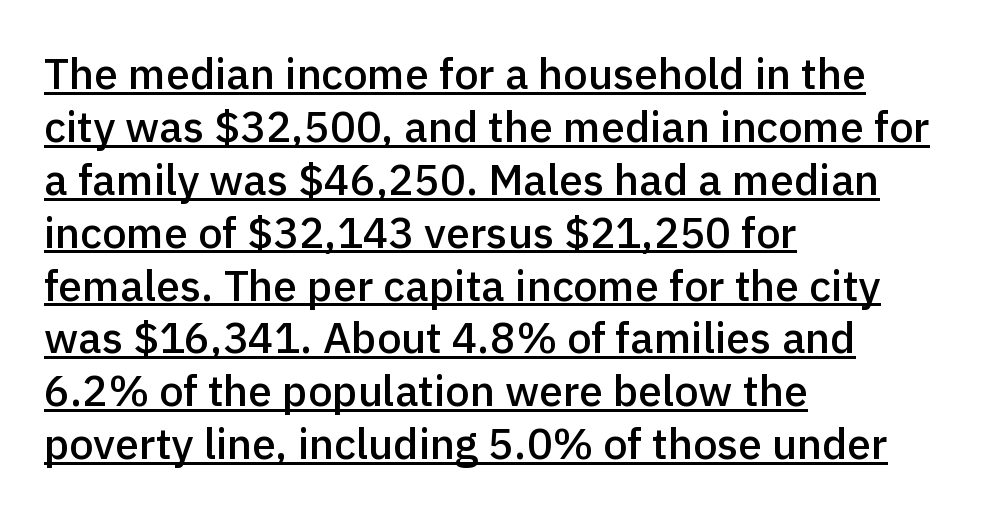
The image shows 43 px semibold sans-serif type, upright; set left-aligned, line spacing 1.23x, normal letter spacing, underlined; a medium x-height.
